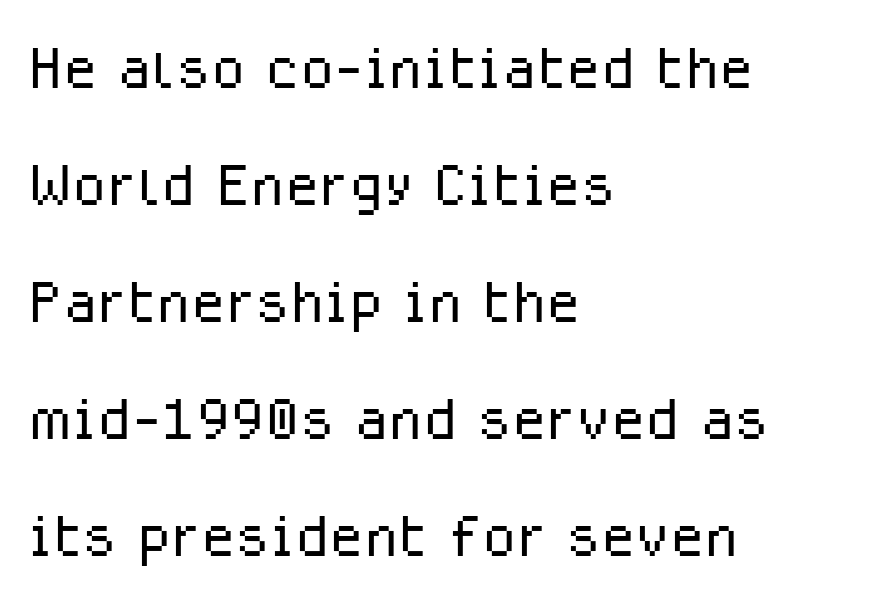
Q: Is the text bold? A: No.
Q: Is the text italic (slanted)? A: No, it is upright.
Q: Is the typeface a serif or a sans-serif typeface? A: Sans-serif.
Q: Is the text underlined? A: No.
Q: How is the paragraph aligned? A: Left-aligned.
Q: Is the spacing between letters normal or unusually wide? A: Normal.
Q: Is the spacing between lines tight, normal or loose? A: Normal.
Q: Width (condensed, normal, or wide)? A: Normal.
Q: Stroke contrast? A: Low.
Q: x-height? A: Medium.
Q: Monospaced? A: No.
